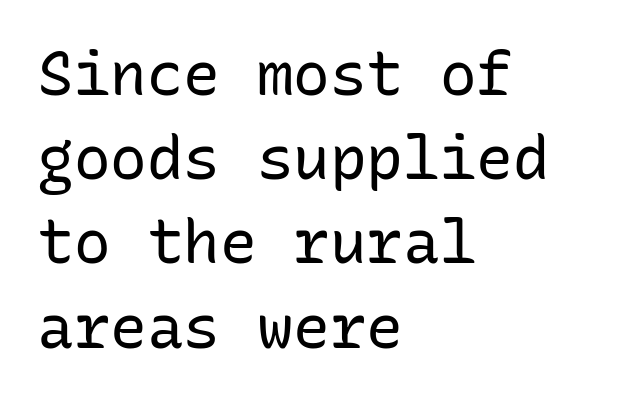
Ascenders rise straight up at ninety degrees. Each word holds together tightly as a unit, with standard inter-letter gaps. Glance below the letters and you will spot only blank space. Left-aligned paragraph, ragged on the right.
